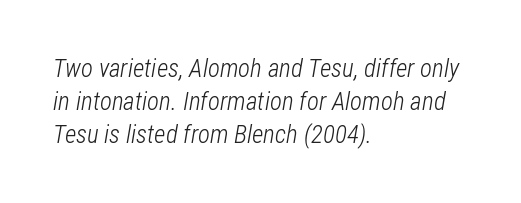
Line beginnings align vertically; line endings do not. Nobody touched the tracking dial on this one. Quick note: italic. Decoration check: the copy has no underline. A light-to-regular cut is what we see here. The rows are spaced the way most documents space them.
